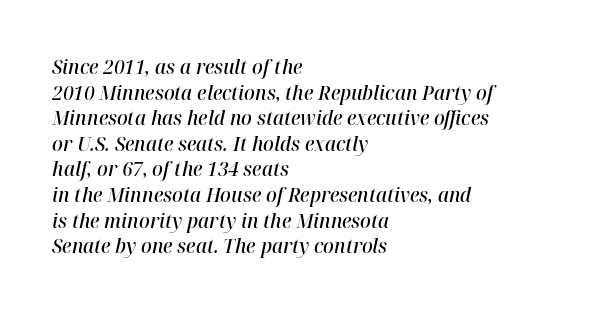
Slanted lettering throughout. Notice the strokes are somewhat thickened but not fully heavy: this is a semibold. Is there much room between lines? A standard amount, neither cramped nor airy. Visually the block forms a straight wall on the left and a jagged coastline on the right. Descender tails drop into unmarked territory.
